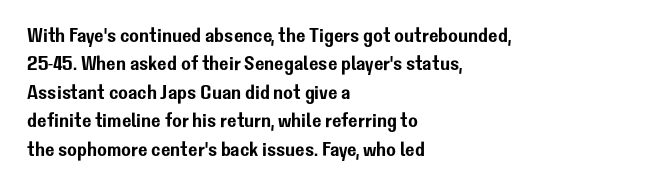
Q: Is the text italic (slanted)? A: No, it is upright.
Q: Is the text underlined? A: No.
Q: How is the paragraph aligned? A: Left-aligned.
Q: Is the spacing between letters normal or unusually wide? A: Normal.
Q: Is the spacing between lines tight, normal or loose? A: Normal.
